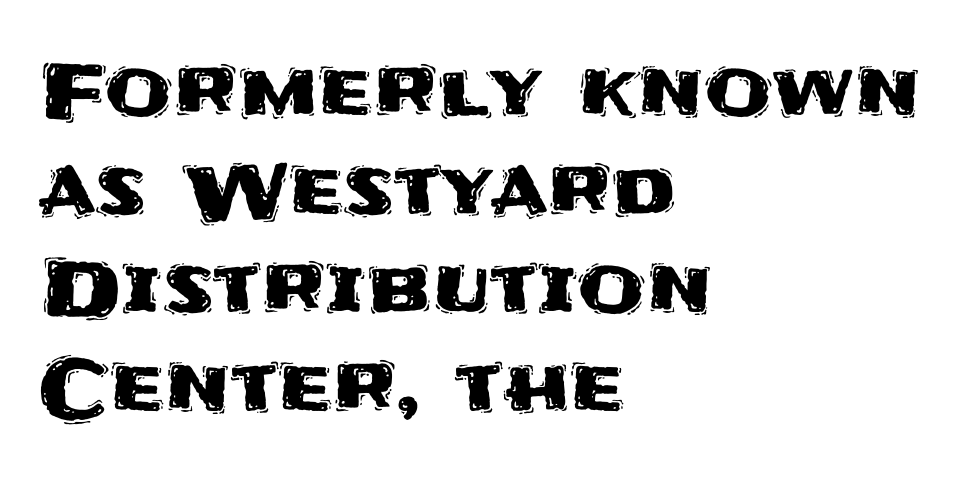
In terms of posture, this sample is upright. Check where the strokes stop: nothing finishes them off — pure sans. Each line starts at the same left margin while the right side varies. Has an underline been added? It has not. In terms of letterspacing, this is plain default setting.
